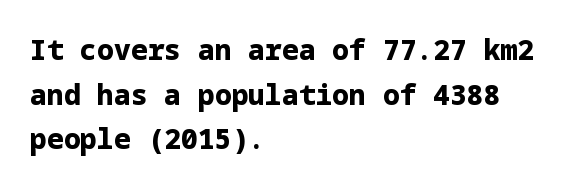
The image shows 28 px bold sans-serif type, upright; set left-aligned, normal line spacing (1.59x), normal letter spacing, not underlined; low stroke contrast and a medium x-height.
